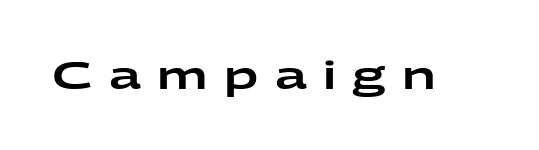
{"serif": "no", "italic": "no", "width": "wide", "stroke_contrast": "low", "x_height": "medium", "monospaced": "no", "underline": "no", "letter_spacing": "wide", "letter_spacing_em": 0.43, "glyph_px": 38}
